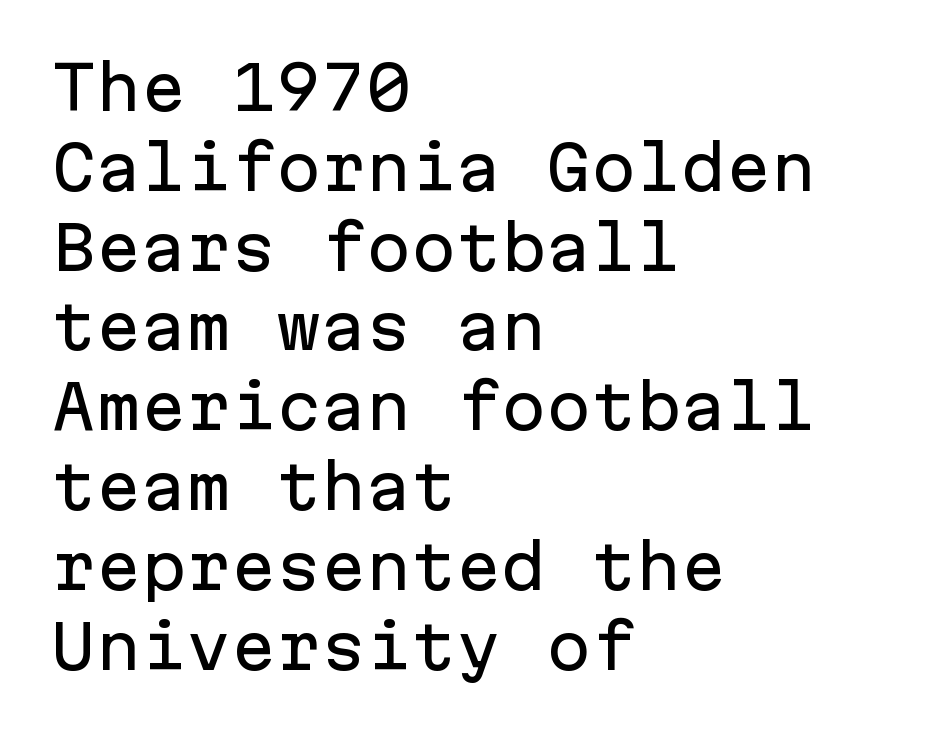
The ragged edge is on the right, which tells us the setting is flush left. Vertical spacing — default. The type sits square on the baseline with zero lean. This rendering leaves character spacing at its baseline value. Check the space under the baseline: it is left empty. Note the uniform advance width — an 'i' takes as much space as an 'm'.
